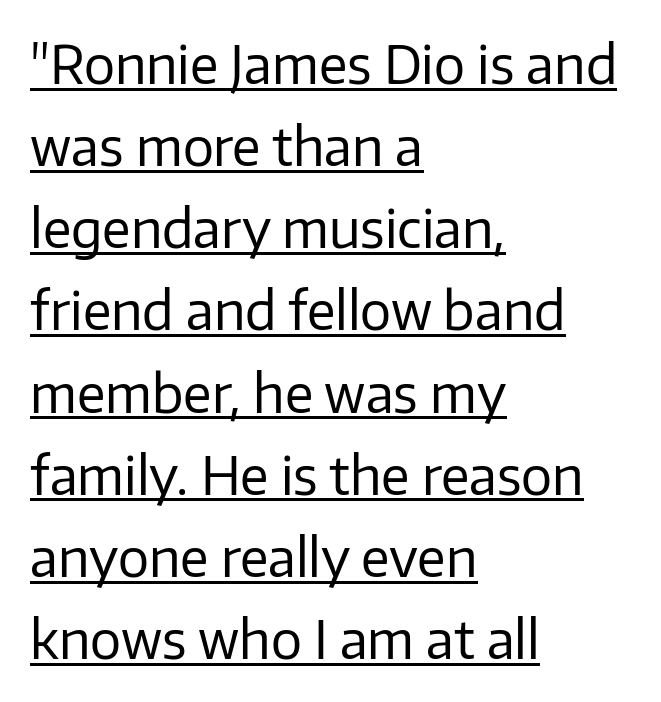
The image shows 52 px regular-weight sans-serif type, upright; set left-aligned, normal line spacing (1.58x), normal letter spacing, underlined; low stroke contrast and a medium x-height.
